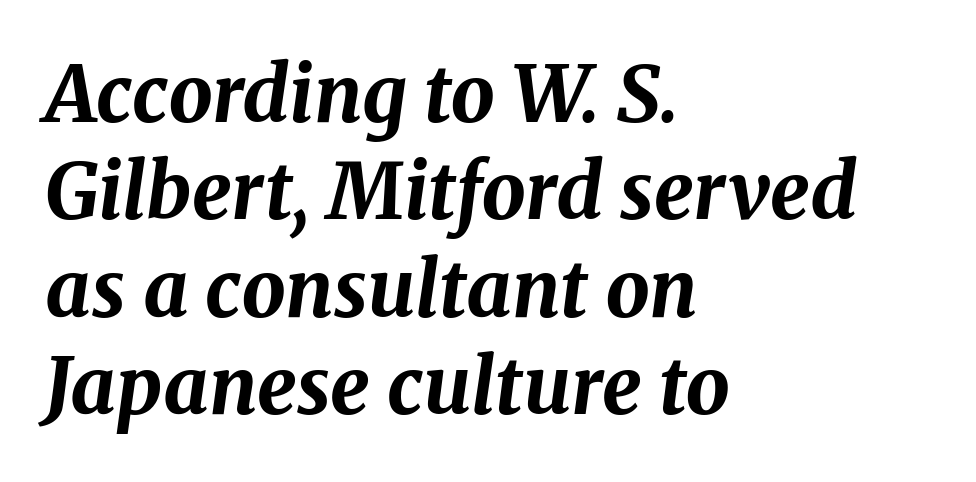
{"italic": "yes", "lean": "right", "slant_degrees": 8, "bold": "yes", "weight": "bold", "width": "normal", "stroke_contrast": "medium", "x_height": "medium", "monospaced": "no", "underline": "no", "align": "left", "line_spacing": "normal", "line_spacing_ratio": 1.25, "letter_spacing": "normal", "letter_spacing_em": 0.0, "glyph_px": 78}
